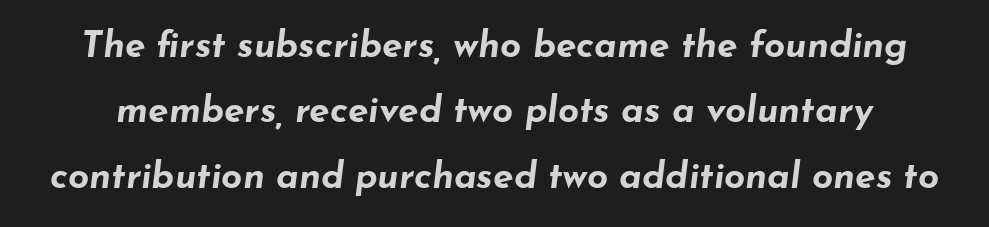
{"italic": "yes", "lean": "right", "slant_degrees": 7, "bold": "yes", "weight": "bold", "width": "wide", "stroke_contrast": "low", "x_height": "small", "monospaced": "no", "underline": "no", "line_spacing_ratio": 1.77, "letter_spacing": "normal", "letter_spacing_em": 0.0, "glyph_px": 37}
